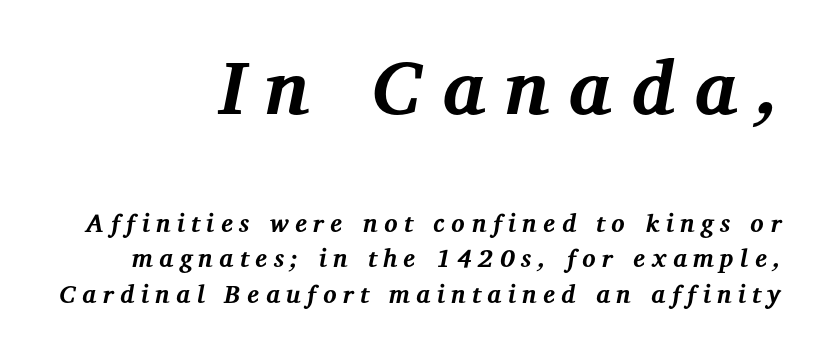
The image shows 76 px bold serif type, italic (leaning right); set right-aligned, normal line spacing (1.42x), unusually wide letter spacing (+0.26 em), not underlined; the first (top) block is 3.04x larger; medium stroke contrast and a medium x-height.
